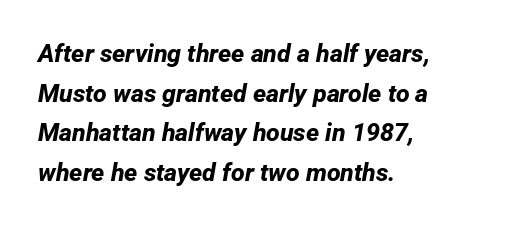
Plain, unruled lines of type. Reading down the column, the eye jumps a familiar distance to each next line. These lines keep a tight, regular rhythm from letter to letter. Weight check: bold — yes, fully.
